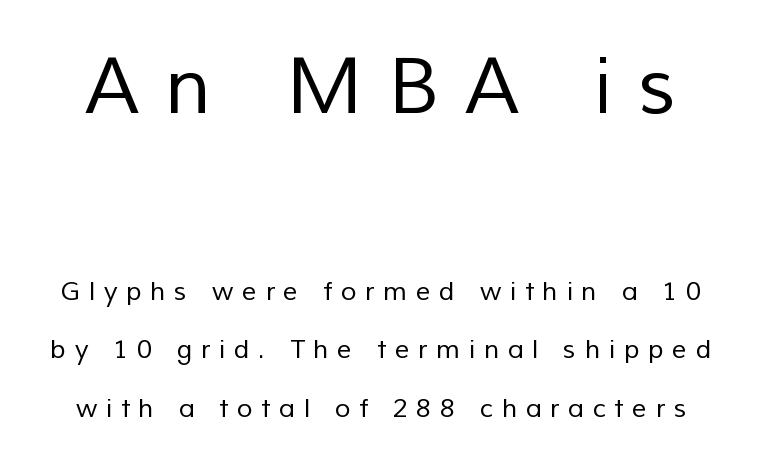
You could not count columns in this text — the font is proportionally spaced. No feet cap the strokes, marking this as sans-serif type. The letters in the upper block stand taller than those in the block below. This rendering features lettering with no underline. Compared with typical paragraphs, the rows here are farther apart.
